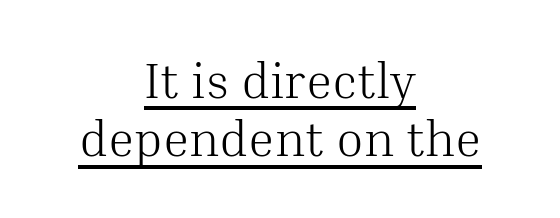
Q: Is the text bold? A: No.
Q: Is the text italic (slanted)? A: No, it is upright.
Q: Is the typeface a serif or a sans-serif typeface? A: Serif.
Q: Is the text underlined? A: Yes.
Q: How is the paragraph aligned? A: Centered.
Q: Is the spacing between letters normal or unusually wide? A: Normal.
Q: Width (condensed, normal, or wide)? A: Normal.
Q: Stroke contrast? A: Medium.
Q: x-height? A: Medium.
Q: Monospaced? A: No.
